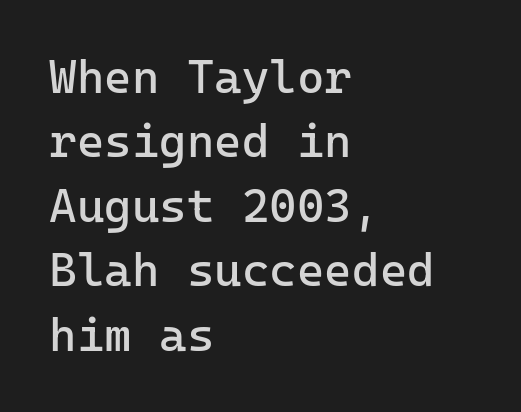
The image shows 47 px regular-weight sans-serif type, upright; set left-aligned, normal line spacing (1.37x), normal letter spacing, not underlined; low stroke contrast and a medium x-height.
